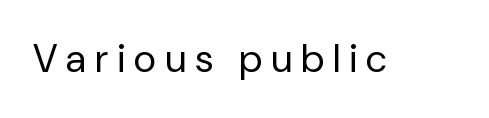
Q: Is the text bold? A: No.
Q: Is the text italic (slanted)? A: No, it is upright.
Q: Is the typeface a serif or a sans-serif typeface? A: Sans-serif.
Q: Is the text underlined? A: No.
Q: Is the spacing between letters normal or unusually wide? A: Unusually wide.
Q: Width (condensed, normal, or wide)? A: Normal.
Q: Stroke contrast? A: Low.
Q: x-height? A: Medium.
Q: Monospaced? A: No.
